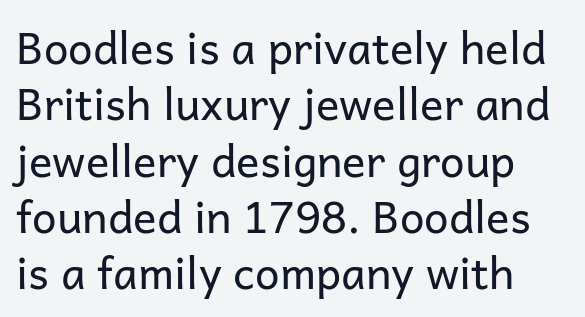
The image shows 44 px regular-weight sans-serif type, upright; set normal line spacing (1.28x), normal letter spacing, not underlined; low stroke contrast and a medium x-height.
